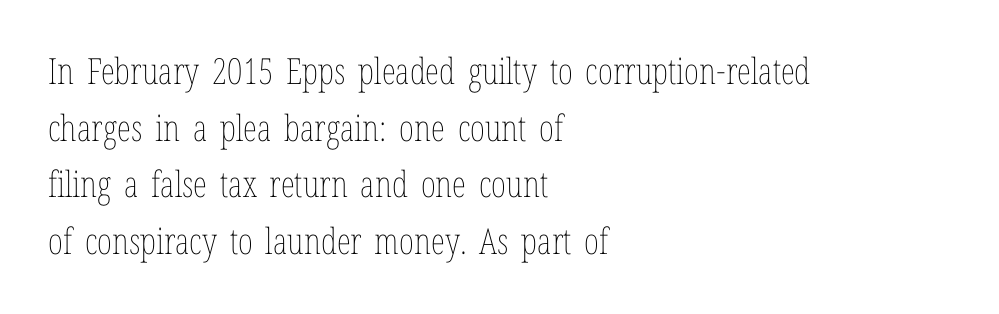
The type sits square on the baseline with zero lean. Is this a fixed-width face? No — the glyphs have proportional, varying widths. Default kerning and tracking; the words read as compact shapes. Left-aligned paragraph, ragged on the right. Each row of text sits above clean, open space. The lines sit at an ordinary, default distance from one another.
